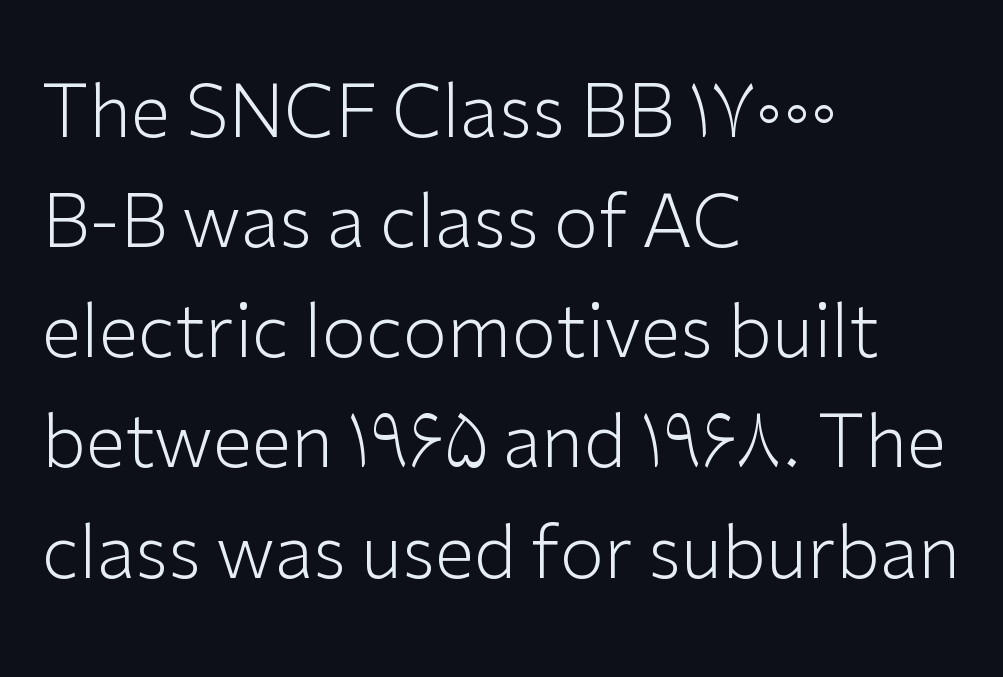
Q: Is the text bold? A: No.
Q: Is the text italic (slanted)? A: No, it is upright.
Q: Is the typeface a serif or a sans-serif typeface? A: Sans-serif.
Q: Is the text underlined? A: No.
Q: How is the paragraph aligned? A: Left-aligned.
Q: Is the spacing between letters normal or unusually wide? A: Normal.
Q: Is the spacing between lines tight, normal or loose? A: Normal.
Q: Width (condensed, normal, or wide)? A: Normal.
Q: Stroke contrast? A: Low.
Q: x-height? A: Medium.
Q: Monospaced? A: No.
